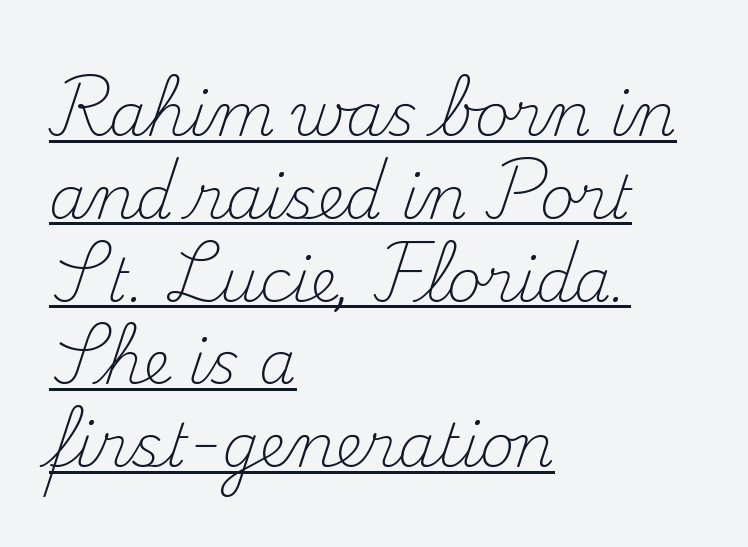
The image shows 60 px light serif type; set left-aligned, normal line spacing (1.38x), normal letter spacing, underlined; medium stroke contrast and a small x-height.
